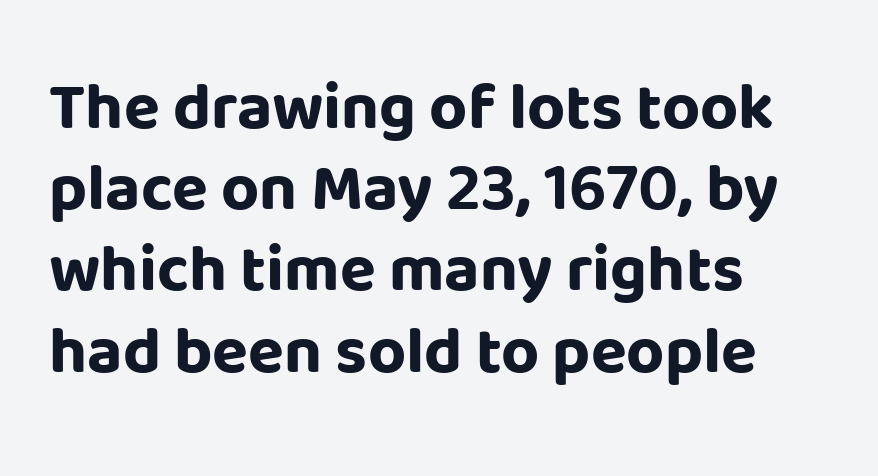
Q: Is the text bold? A: Yes.
Q: Is the text italic (slanted)? A: No, it is upright.
Q: Is the typeface a serif or a sans-serif typeface? A: Sans-serif.
Q: Is the text underlined? A: No.
Q: How is the paragraph aligned? A: Left-aligned.
Q: Is the spacing between letters normal or unusually wide? A: Normal.
Q: Width (condensed, normal, or wide)? A: Normal.
Q: Stroke contrast? A: Low.
Q: x-height? A: Large.
Q: Monospaced? A: No.
